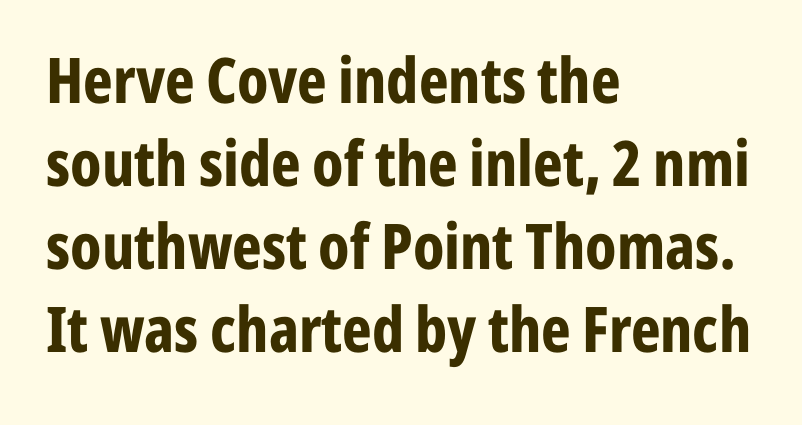
The image shows 63 px bold, condensed sans-serif type, upright; set left-aligned, normal line spacing (1.32x), normal letter spacing, not underlined; low stroke contrast and a medium x-height.
